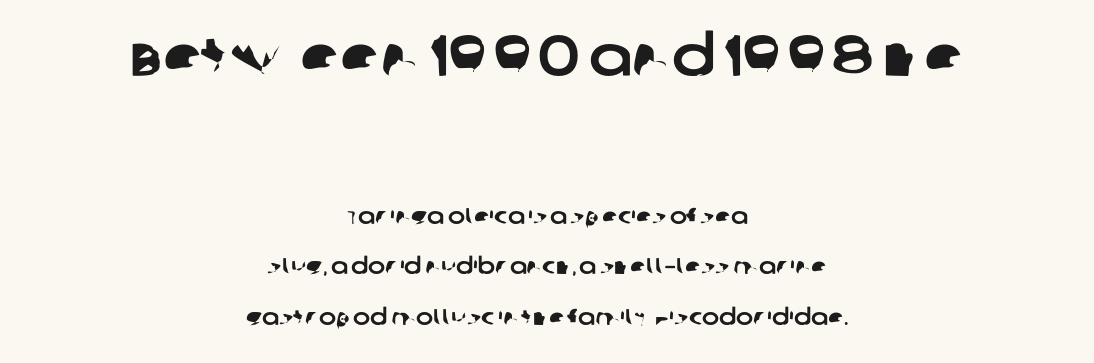
The image shows 58 px sans-serif type; set centered, loose line spacing (2.21x), normal letter spacing, not underlined; the first (top) block is 2.52x larger; low stroke contrast and a large x-height.
